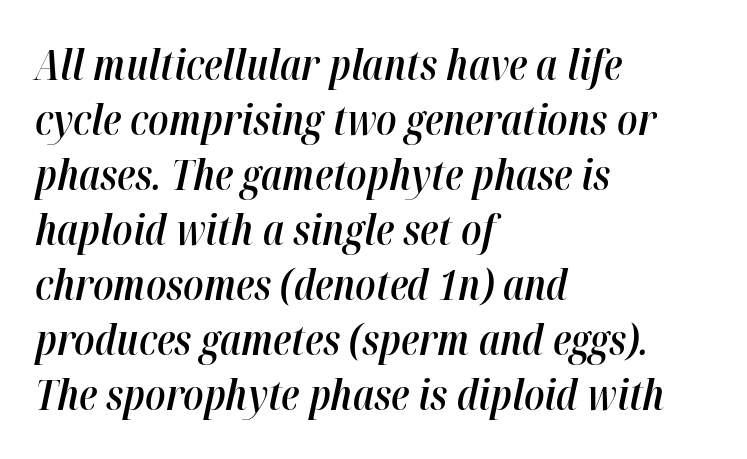
The image shows 42 px semibold, condensed type, italic (leaning right); set left-aligned, normal line spacing (1.31x), normal letter spacing, not underlined; high stroke contrast and a medium x-height.
